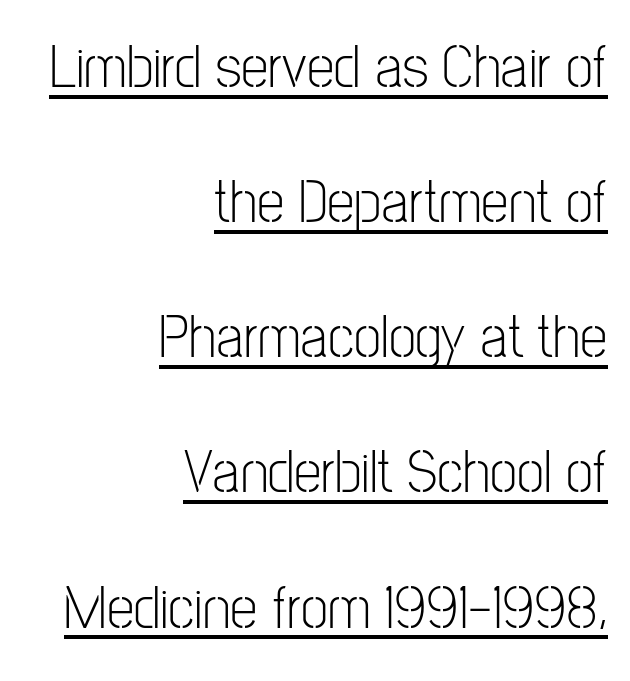
The text block is weighted toward the right margin, trailing off unevenly leftward. Leading is clearly above the norm, producing a sparse column. This is the regular roman posture of the typeface. The gaps between neighbouring characters are ordinary and unremarkable.
